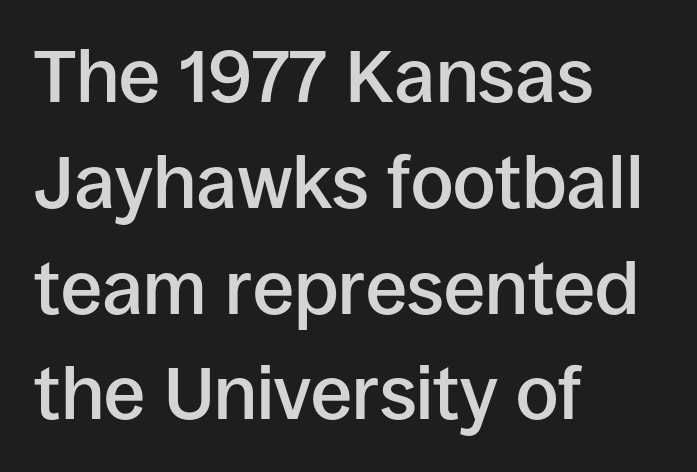
{"serif": "no", "italic": "no", "bold": "semi", "weight": "semibold", "width": "normal", "stroke_contrast": "low", "x_height": "large", "monospaced": "no", "underline": "no", "align": "left", "line_spacing": "normal", "line_spacing_ratio": 1.43, "letter_spacing": "normal", "letter_spacing_em": 0.0, "glyph_px": 74}
